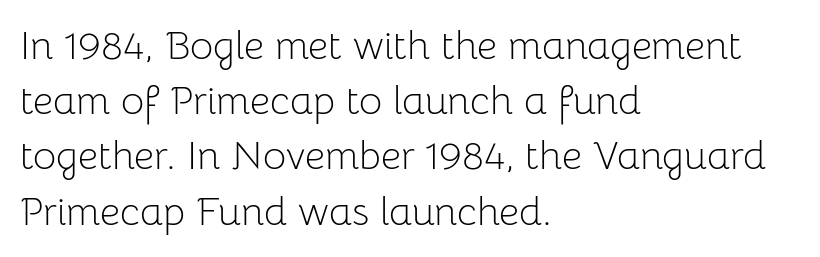
Are there feet on the stems? There aren't — it's a sans. Standard letterfit; no display-style spreading of the glyphs. In terms of leading, this rendering sits right in the middle. Ascenders rise straight up at ninety degrees.
